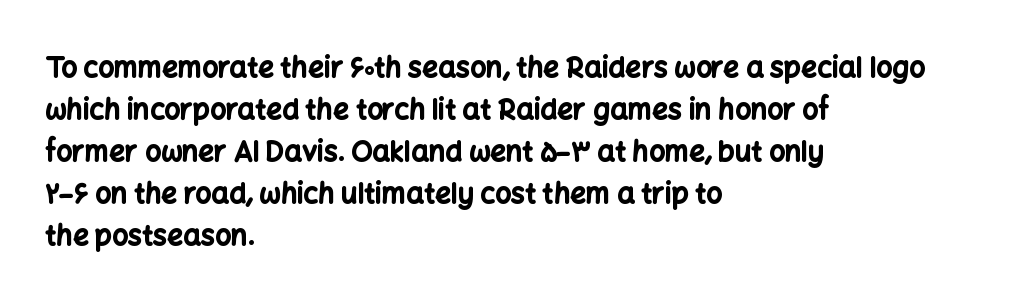
Q: Is the text bold? A: Yes.
Q: Is the text italic (slanted)? A: No, it is upright.
Q: Is the typeface a serif or a sans-serif typeface? A: Sans-serif.
Q: Is the text underlined? A: No.
Q: How is the paragraph aligned? A: Left-aligned.
Q: Is the spacing between letters normal or unusually wide? A: Normal.
Q: Is the spacing between lines tight, normal or loose? A: Normal.
Q: Width (condensed, normal, or wide)? A: Normal.
Q: Stroke contrast? A: Low.
Q: x-height? A: Medium.
Q: Monospaced? A: No.
